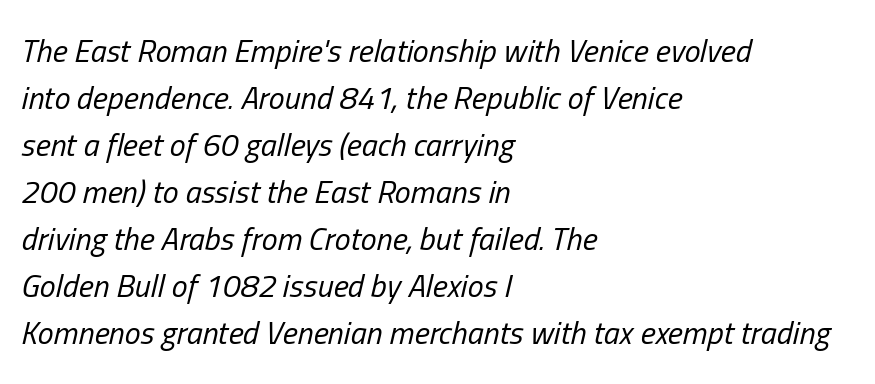
{"italic": "yes", "lean": "right", "slant_degrees": 13, "bold": "no", "weight": "regular", "width": "condensed", "stroke_contrast": "low", "x_height": "medium", "monospaced": "no", "underline": "no", "align": "left", "line_spacing": "normal", "line_spacing_ratio": 1.47, "letter_spacing": "normal", "letter_spacing_em": 0.0, "glyph_px": 32}
